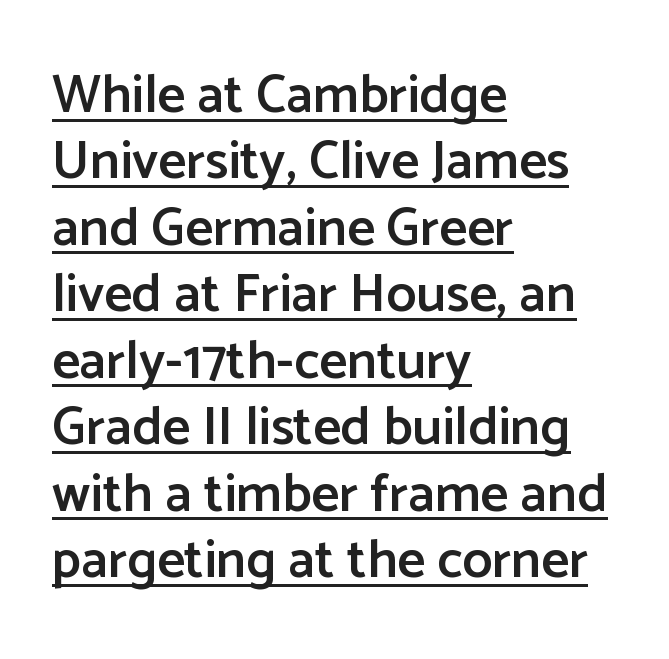
Each word holds together tightly as a unit, with standard inter-letter gaps. The lettering holds an erect, upright posture throughout. Compared with an ordinary text face, these strokes are moderately heavier — a semibold. The characters display no serif detailing; their extremities are plain.
